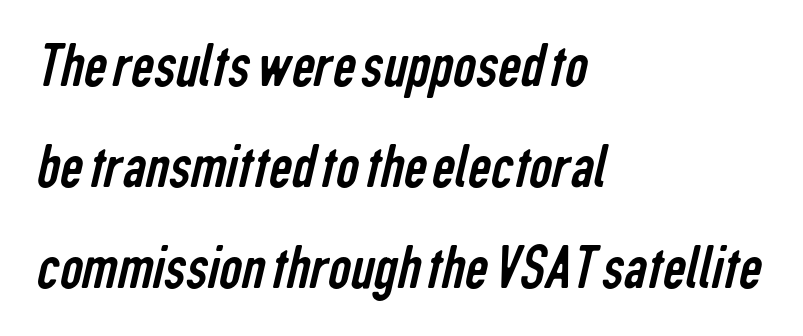
Q: Is the text bold? A: No.
Q: Is the typeface a serif or a sans-serif typeface? A: Sans-serif.
Q: Is the text underlined? A: No.
Q: How is the paragraph aligned? A: Left-aligned.
Q: Is the spacing between letters normal or unusually wide? A: Normal.
Q: Is the spacing between lines tight, normal or loose? A: Normal.
Q: Width (condensed, normal, or wide)? A: Condensed.
Q: Stroke contrast? A: Low.
Q: x-height? A: Medium.
Q: Monospaced? A: No.
